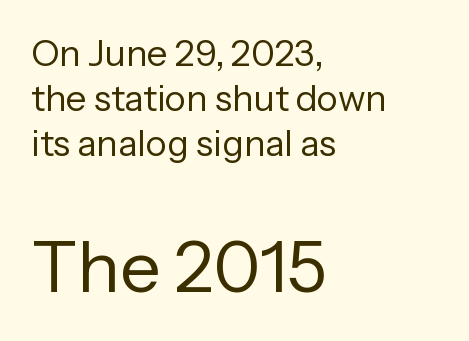
The image shows 71 px regular-weight sans-serif type, upright; set left-aligned, normal line spacing (1.25x), normal letter spacing, not underlined; the second (bottom) block is 1.97x larger; low stroke contrast and a medium x-height.
